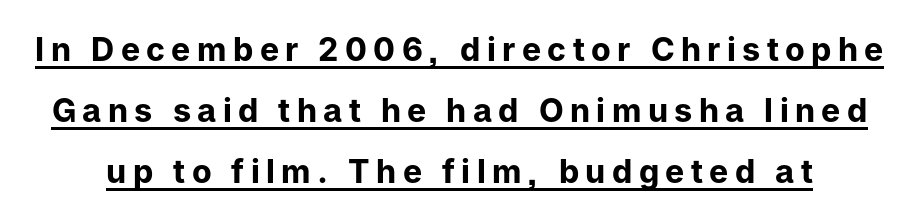
{"serif": "no", "italic": "no", "bold": "yes", "weight": "bold", "width": "normal", "stroke_contrast": "low", "x_height": "medium", "monospaced": "no", "underline": "yes", "line_spacing": "loose", "line_spacing_ratio": 1.91, "letter_spacing": "wide", "letter_spacing_em": 0.2, "glyph_px": 32}
